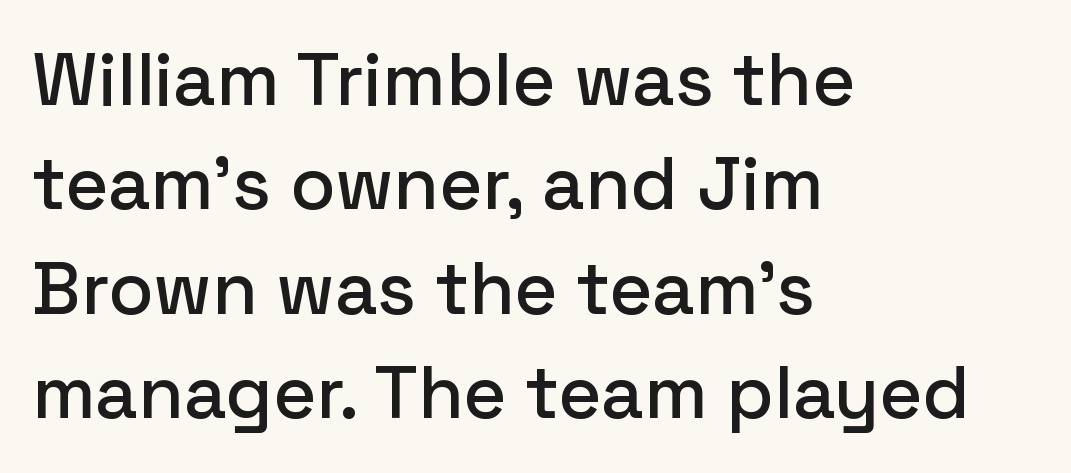
The image shows 74 px sans-serif type, upright; set left-aligned, normal line spacing (1.41x), normal letter spacing, not underlined; low stroke contrast and a medium x-height.
